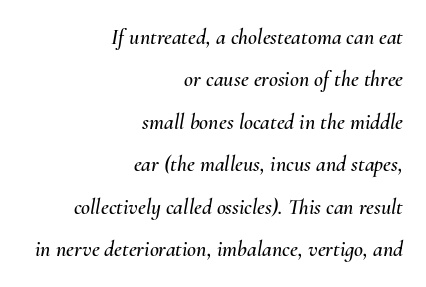
{"italic": "yes", "lean": "right", "slant_degrees": 10, "underline": "no", "align": "right", "line_spacing": "loose", "line_spacing_ratio": 1.93, "letter_spacing": "normal", "letter_spacing_em": 0.0, "glyph_px": 22}
